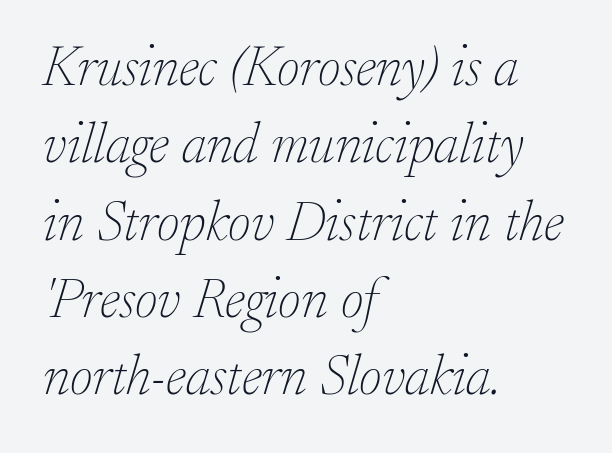
Serifs: yes, visible at the terminals of the letterforms. Is there much room between lines? A standard amount, neither cramped nor airy. Character widths vary here, with narrow letters taking less room than wide ones. In CSS terms this would be text-align: left. Clear beneath every line of the passage. Stems and bowls with no extra thickness — not bold.
